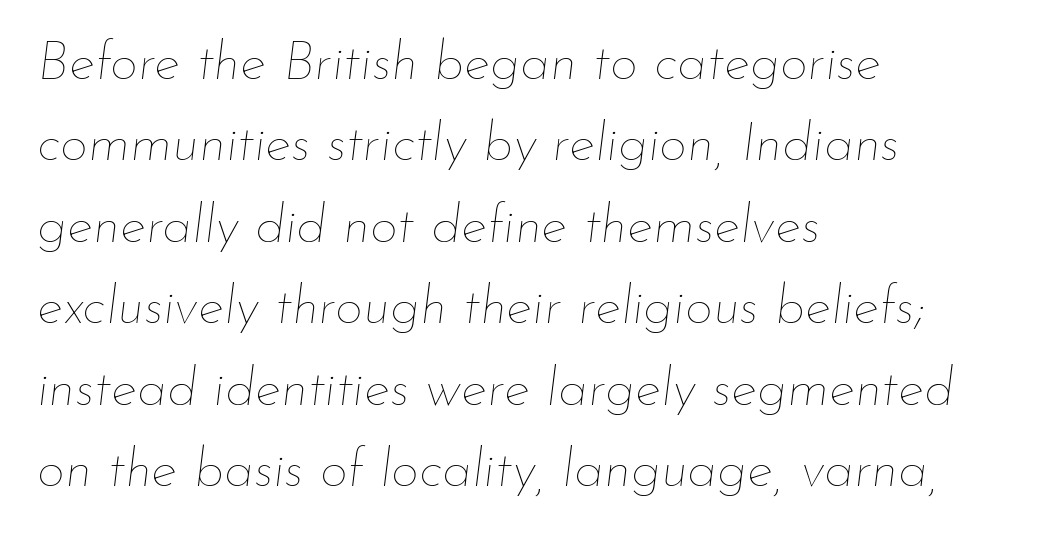
Students, observe: this is what conventionally led text looks like. The rendering anchors every line to the left-hand side. Would a proofreader flag this as italicized? Yes. The face used here is proportionally spaced, like ordinary book or web type. No chunkiness to these letters — they're not bold. The letters sit at their default tracking, neither squeezed nor spread.
